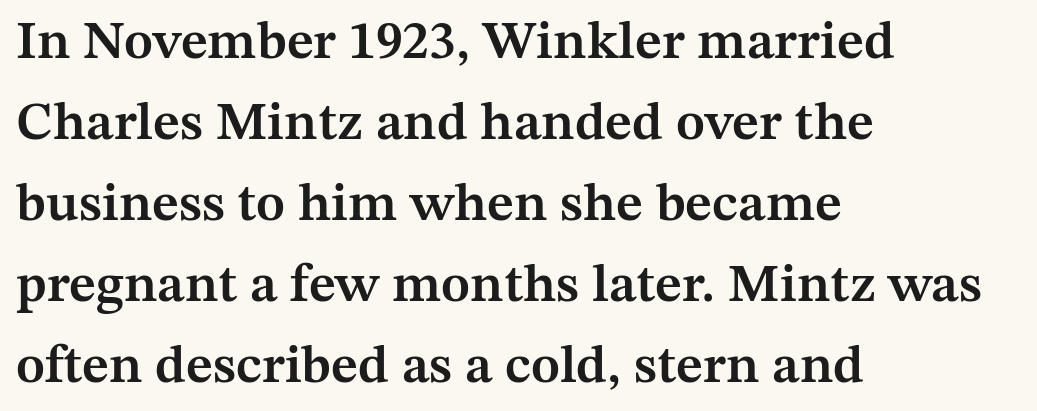
The image shows 54 px semibold serif type, upright; set left-aligned, normal line spacing (1.5x), normal letter spacing, not underlined; medium stroke contrast and a medium x-height.
